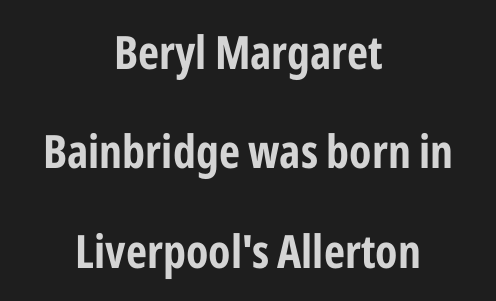
The image shows 46 px bold, condensed sans-serif type, upright; set centered, loose line spacing (2.16x), normal letter spacing, not underlined; low stroke contrast and a medium x-height.
